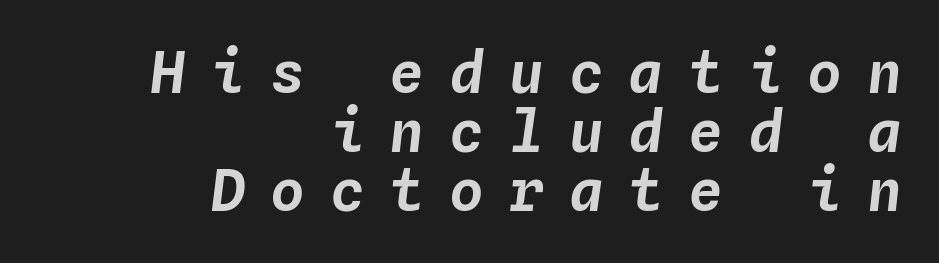
{"italic": "yes", "lean": "right", "slant_degrees": 4, "width": "normal", "stroke_contrast": "low", "x_height": "medium", "monospaced": "yes", "underline": "no", "align": "right", "line_spacing": "tight", "line_spacing_ratio": 1.02, "letter_spacing": "wide", "letter_spacing_em": 0.43, "glyph_px": 58}
